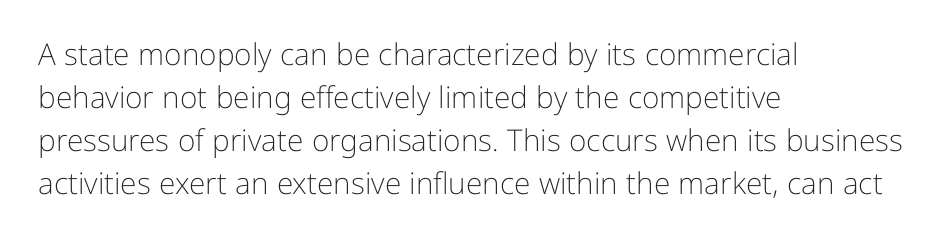
{"serif": "no", "italic": "no", "bold": "no", "weight": "light", "width": "normal", "stroke_contrast": "low", "x_height": "medium", "monospaced": "no", "underline": "no", "align": "left", "line_spacing": "normal", "line_spacing_ratio": 1.43, "letter_spacing": "normal", "letter_spacing_em": 0.0, "glyph_px": 30}
